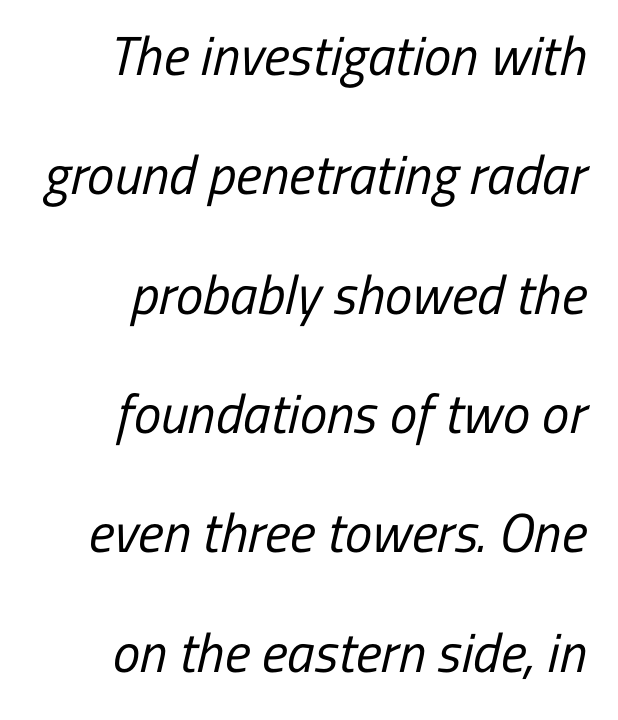
{"serif": "no", "bold": "no", "weight": "regular", "width": "condensed", "stroke_contrast": "low", "x_height": "medium", "monospaced": "no", "underline": "no", "line_spacing": "loose", "line_spacing_ratio": 2.17, "letter_spacing": "normal", "letter_spacing_em": 0.0, "glyph_px": 55}
